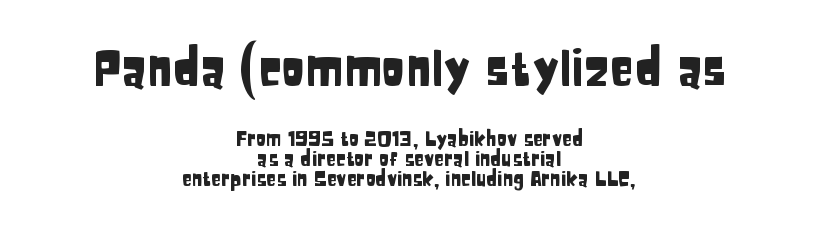
Q: Is the text italic (slanted)? A: No, it is upright.
Q: Is the typeface a serif or a sans-serif typeface? A: Sans-serif.
Q: Is the text underlined? A: No.
Q: How is the paragraph aligned? A: Centered.
Q: Is the spacing between letters normal or unusually wide? A: Normal.
Q: Is the spacing between lines tight, normal or loose? A: Tight.
Q: Which block of text is set in a larger size, the first (top) or the second (bottom)? A: The first (top) one.
Q: Width (condensed, normal, or wide)? A: Condensed.
Q: Stroke contrast? A: Low.
Q: x-height? A: Large.
Q: Monospaced? A: No.
